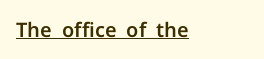
The paragraph shown leans on its left margin. Notice how the stems are strictly vertical — no italics here. Emphasis is given by a line drawn under the lettering. Words appear dense and cohesive because spacing is normal.
